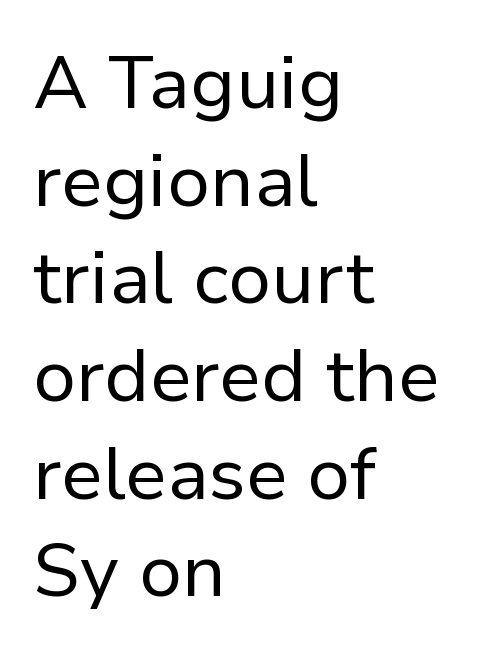
Q: Is the text bold? A: No.
Q: Is the text italic (slanted)? A: No, it is upright.
Q: Is the typeface a serif or a sans-serif typeface? A: Sans-serif.
Q: Is the text underlined? A: No.
Q: How is the paragraph aligned? A: Left-aligned.
Q: Is the spacing between letters normal or unusually wide? A: Normal.
Q: Is the spacing between lines tight, normal or loose? A: Normal.
Q: Width (condensed, normal, or wide)? A: Normal.
Q: Stroke contrast? A: Low.
Q: x-height? A: Medium.
Q: Monospaced? A: No.
